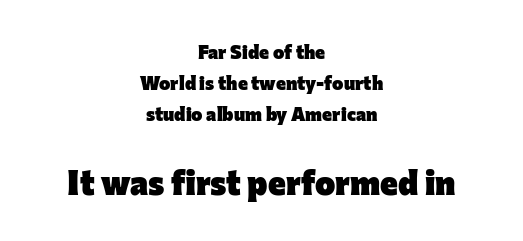
Q: Is the text bold? A: Yes.
Q: Is the text italic (slanted)? A: No, it is upright.
Q: Is the typeface a serif or a sans-serif typeface? A: Sans-serif.
Q: Is the text underlined? A: No.
Q: How is the paragraph aligned? A: Centered.
Q: Is the spacing between letters normal or unusually wide? A: Normal.
Q: Is the spacing between lines tight, normal or loose? A: Normal.
Q: Which block of text is set in a larger size, the first (top) or the second (bottom)? A: The second (bottom) one.
Q: Width (condensed, normal, or wide)? A: Normal.
Q: Stroke contrast? A: Low.
Q: x-height? A: Medium.
Q: Monospaced? A: No.
